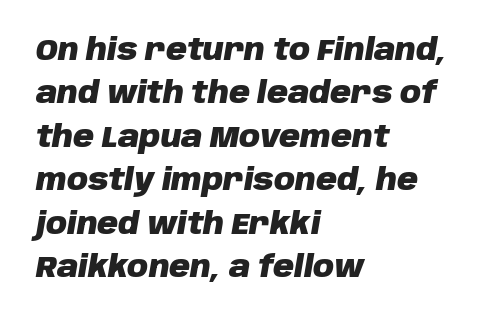
The image shows 29 px heavy type, italic (leaning right); set left-aligned, normal line spacing (1.5x), normal letter spacing, not underlined; low stroke contrast and a large x-height.
